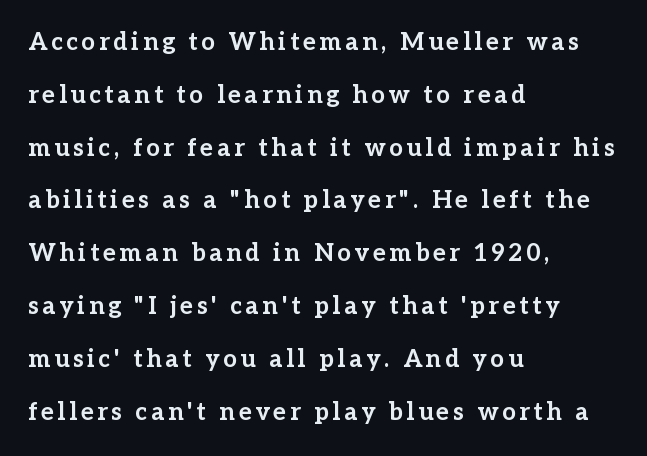
{"italic": "no", "bold": "yes", "underline": "no", "align": "left", "line_spacing": "loose", "line_spacing_ratio": 2.2, "glyph_px": 24}
